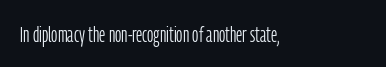
The rag falls on the right side of this text block. Spacing between characters is what you'd get straight out of the box. This sample uses an upright cut, with every glyph sitting square on the baseline. Plain, unruled lines of type. The weight would be labelled regular, book, light, or lighter still.
